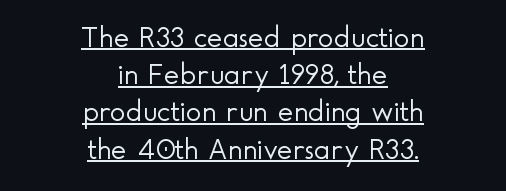
Q: Is the text bold? A: No.
Q: Is the text italic (slanted)? A: No, it is upright.
Q: Is the typeface a serif or a sans-serif typeface? A: Sans-serif.
Q: Is the text underlined? A: Yes.
Q: How is the paragraph aligned? A: Centered.
Q: Is the spacing between letters normal or unusually wide? A: Normal.
Q: Width (condensed, normal, or wide)? A: Normal.
Q: x-height? A: Small.
Q: Monospaced? A: No.
